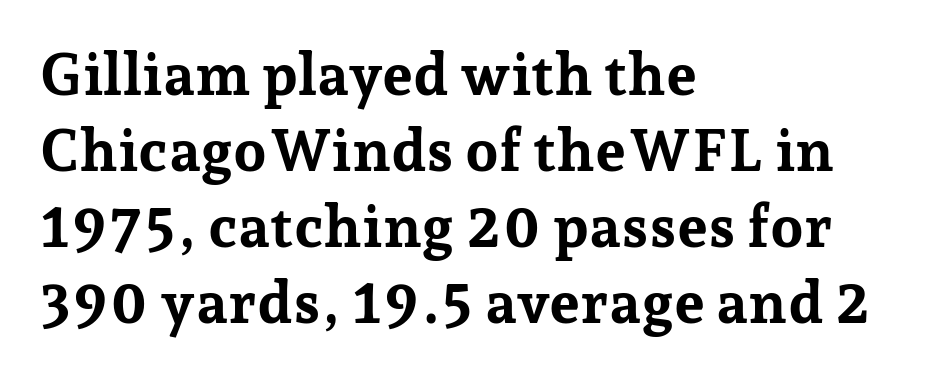
{"serif": "yes", "italic": "no", "bold": "yes", "weight": "bold", "width": "normal", "stroke_contrast": "low", "x_height": "medium", "monospaced": "no", "underline": "no", "align": "left", "line_spacing": "normal", "line_spacing_ratio": 1.29, "letter_spacing": "normal", "letter_spacing_em": 0.0, "glyph_px": 59}
